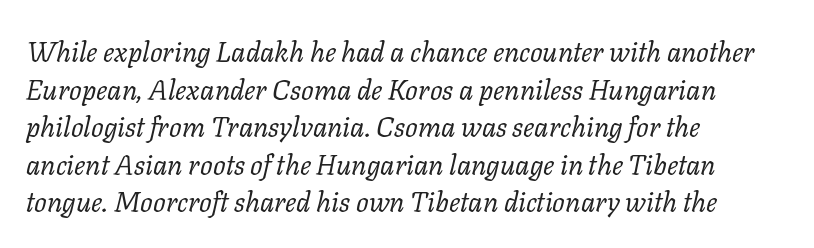
The image shows 28 px regular-weight serif type, italic (leaning right); set left-aligned, normal line spacing (1.34x), normal letter spacing, not underlined; low stroke contrast and a medium x-height.
